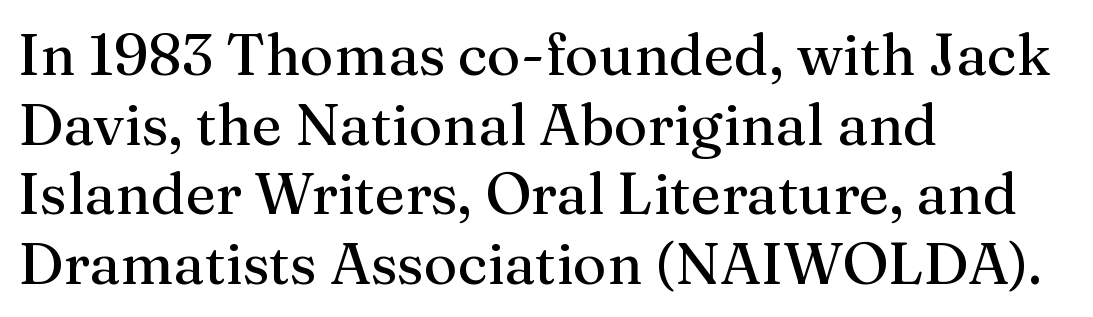
Line beginnings align vertically; line endings do not. Varying glyph widths throughout — classic text-font behaviour. There is no visible air inserted between adjacent glyphs. The type sits square on the baseline with zero lean. Check under the words: just untouched page. Summary of weight: not heavy and not bold.
